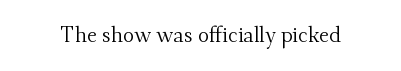
Q: Is the text bold? A: No.
Q: Is the text italic (slanted)? A: No, it is upright.
Q: Is the text underlined? A: No.
Q: Is the spacing between letters normal or unusually wide? A: Normal.
